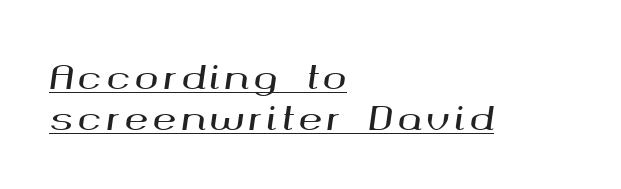
Q: Is the text italic (slanted)? A: Yes, it leans right by about 8 degrees.
Q: Is the text underlined? A: Yes.
Q: How is the paragraph aligned? A: Left-aligned.
Q: Is the spacing between lines tight, normal or loose? A: Normal.
Q: Width (condensed, normal, or wide)? A: Wide.
Q: Stroke contrast? A: Medium.
Q: x-height? A: Medium.
Q: Monospaced? A: No.
